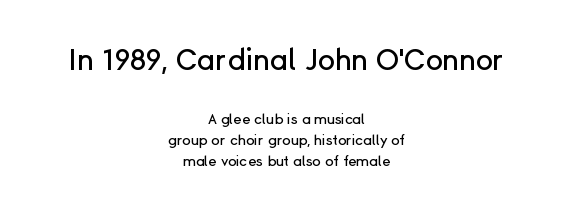
Q: Is the text italic (slanted)? A: No, it is upright.
Q: Is the typeface a serif or a sans-serif typeface? A: Sans-serif.
Q: Is the text underlined? A: No.
Q: How is the paragraph aligned? A: Centered.
Q: Is the spacing between letters normal or unusually wide? A: Normal.
Q: Is the spacing between lines tight, normal or loose? A: Normal.
Q: Which block of text is set in a larger size, the first (top) or the second (bottom)? A: The first (top) one.
Q: Width (condensed, normal, or wide)? A: Normal.
Q: Stroke contrast? A: Low.
Q: x-height? A: Medium.
Q: Monospaced? A: No.
